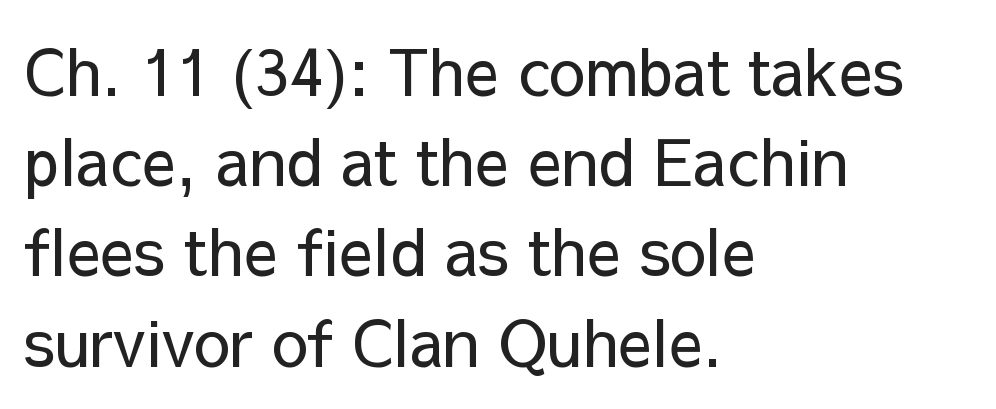
{"serif": "no", "italic": "no", "bold": "no", "weight": "regular", "width": "normal", "stroke_contrast": "low", "x_height": "medium", "monospaced": "no", "underline": "no", "align": "left", "line_spacing": "normal", "line_spacing_ratio": 1.41, "letter_spacing": "normal", "letter_spacing_em": 0.0, "glyph_px": 64}
